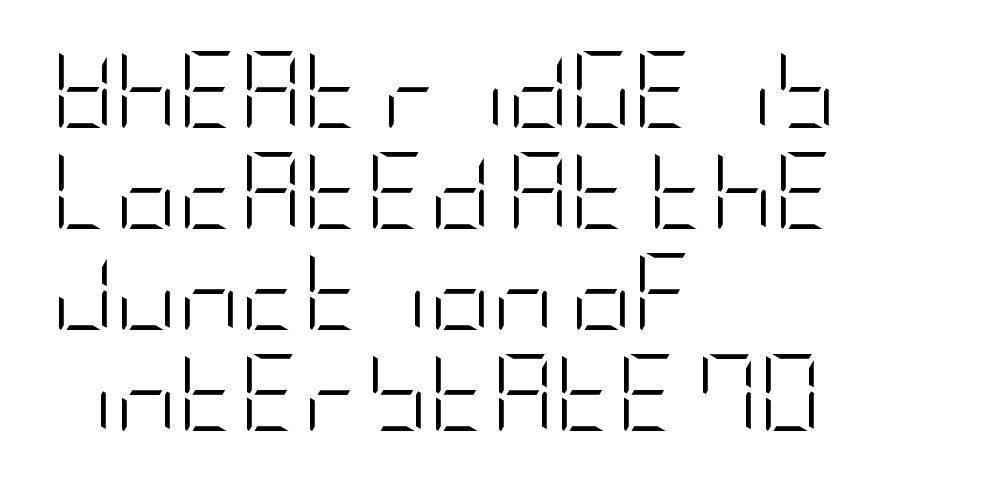
Counters stay open thanks to moderate or lighter strokes. This rendering employs a face without finishing strokes, i.e., a sans-serif. Honestly, the row spacing looks completely unremarkable. Anything drawn beneath the words? Only blank space. The tracking reads as untouched default to a designer's eye. Leftover space on each line is placed entirely after the last word.
